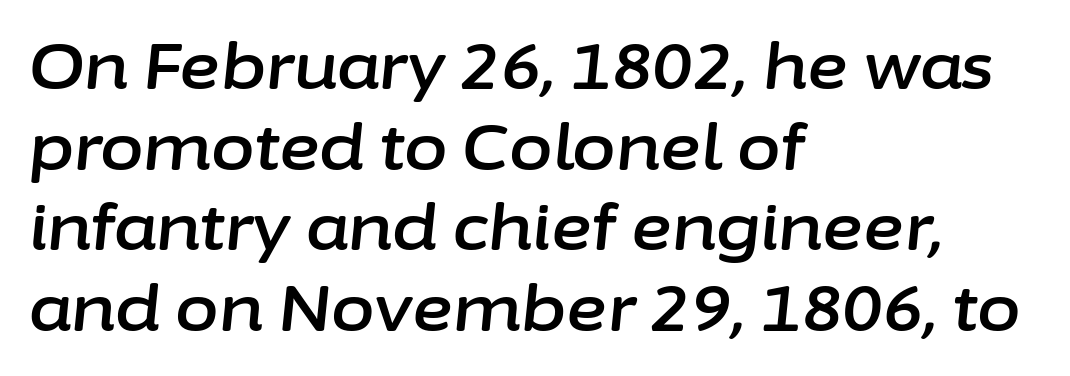
Q: Is the text italic (slanted)? A: Yes, it leans right by about 6 degrees.
Q: Is the text underlined? A: No.
Q: How is the paragraph aligned? A: Left-aligned.
Q: Is the spacing between letters normal or unusually wide? A: Normal.
Q: Is the spacing between lines tight, normal or loose? A: Normal.
Q: Width (condensed, normal, or wide)? A: Normal.
Q: Stroke contrast? A: Low.
Q: x-height? A: Medium.
Q: Monospaced? A: No.
